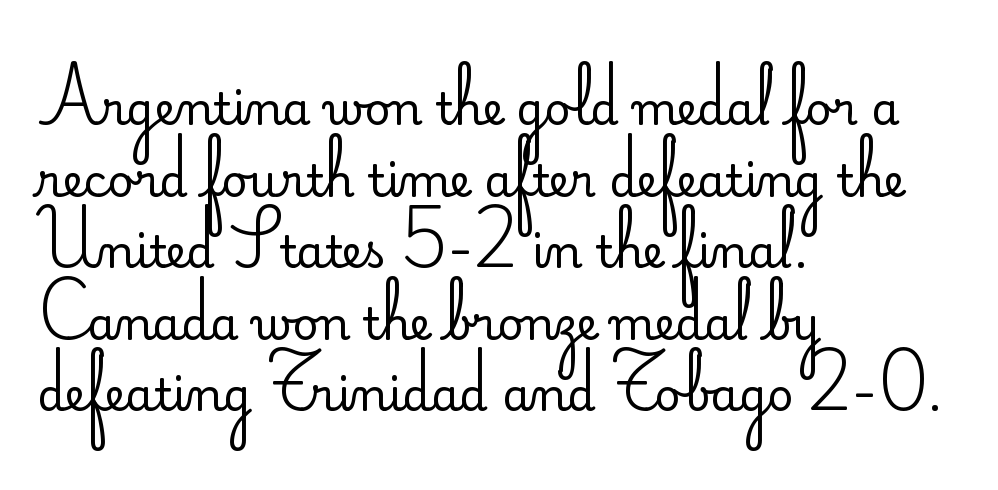
The image shows 45 px regular-weight sans-serif type, upright; set left-aligned, normal line spacing (1.59x), normal letter spacing, not underlined; low stroke contrast and a small x-height.
